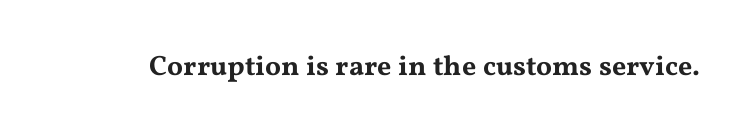
{"serif": "yes", "italic": "no", "width": "wide", "stroke_contrast": "medium", "x_height": "medium", "monospaced": "no", "underline": "no", "letter_spacing": "normal", "letter_spacing_em": 0.0, "glyph_px": 28}
